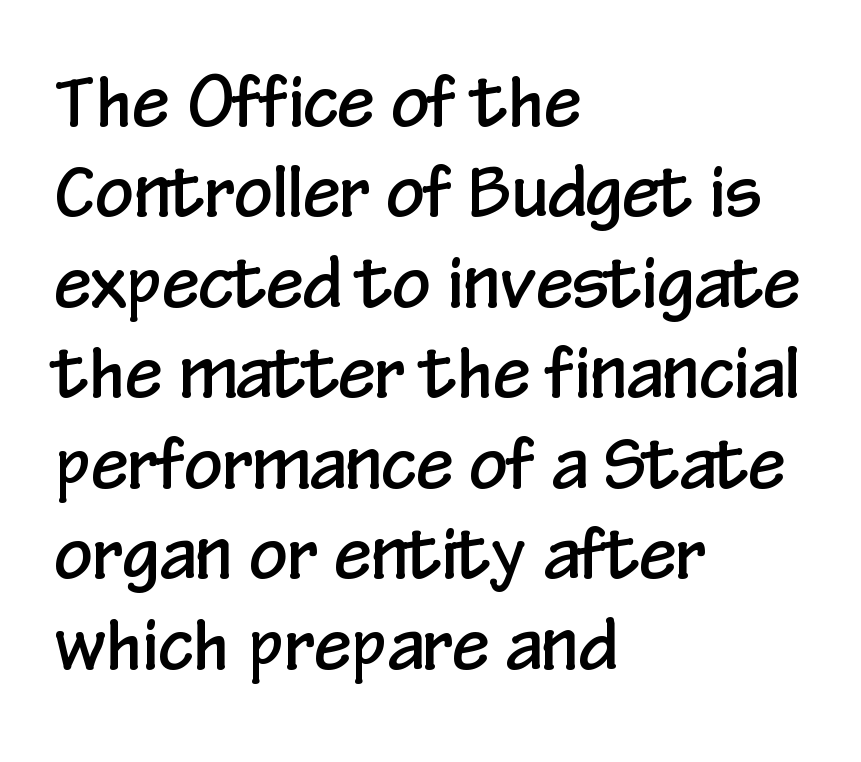
{"serif": "no", "italic": "no", "width": "condensed", "stroke_contrast": "low", "x_height": "medium", "monospaced": "no", "underline": "no", "align": "left", "line_spacing": "normal", "line_spacing_ratio": 1.35, "letter_spacing": "normal", "letter_spacing_em": 0.0, "glyph_px": 67}
